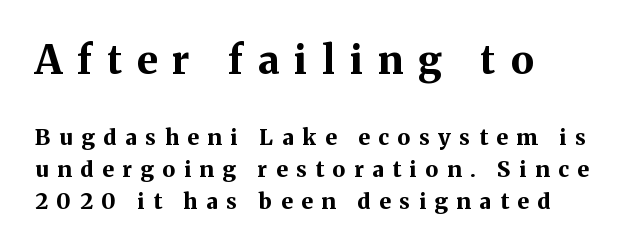
Q: Is the text bold? A: Yes.
Q: Is the text italic (slanted)? A: No, it is upright.
Q: Is the typeface a serif or a sans-serif typeface? A: Serif.
Q: Is the text underlined? A: No.
Q: How is the paragraph aligned? A: Left-aligned.
Q: Is the spacing between letters normal or unusually wide? A: Unusually wide.
Q: Is the spacing between lines tight, normal or loose? A: Normal.
Q: Which block of text is set in a larger size, the first (top) or the second (bottom)? A: The first (top) one.
Q: Width (condensed, normal, or wide)? A: Normal.
Q: Stroke contrast? A: Medium.
Q: x-height? A: Medium.
Q: Monospaced? A: No.
